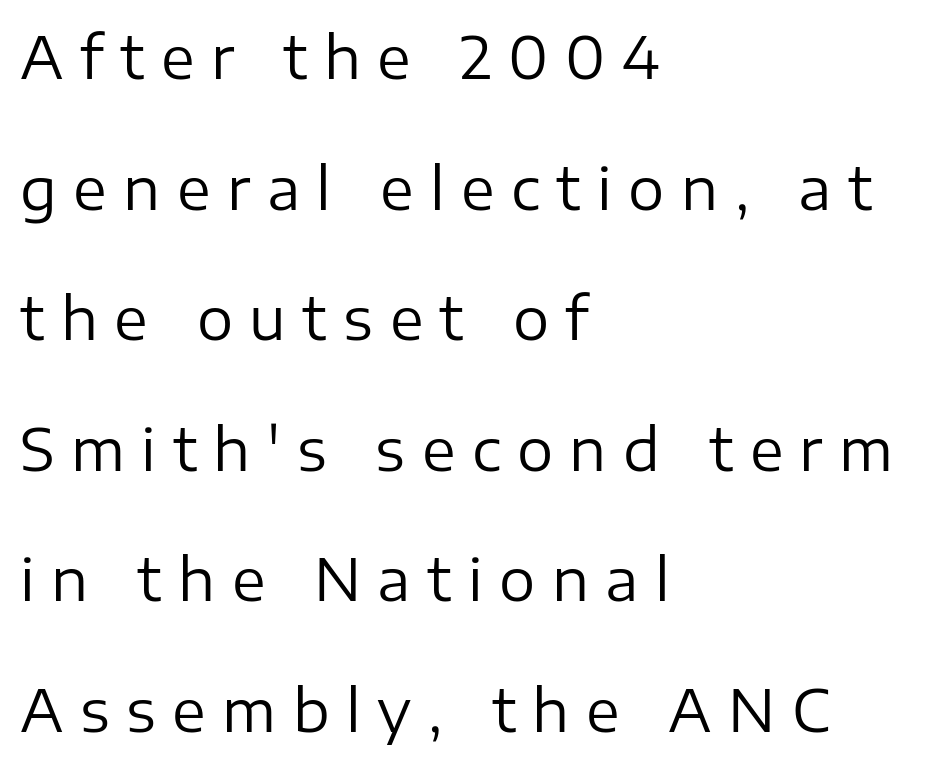
Q: Is the text bold? A: No.
Q: Is the text italic (slanted)? A: No, it is upright.
Q: Is the typeface a serif or a sans-serif typeface? A: Sans-serif.
Q: Is the text underlined? A: No.
Q: How is the paragraph aligned? A: Left-aligned.
Q: Is the spacing between letters normal or unusually wide? A: Unusually wide.
Q: Is the spacing between lines tight, normal or loose? A: Loose.
Q: Width (condensed, normal, or wide)? A: Normal.
Q: Stroke contrast? A: Low.
Q: x-height? A: Medium.
Q: Monospaced? A: No.
